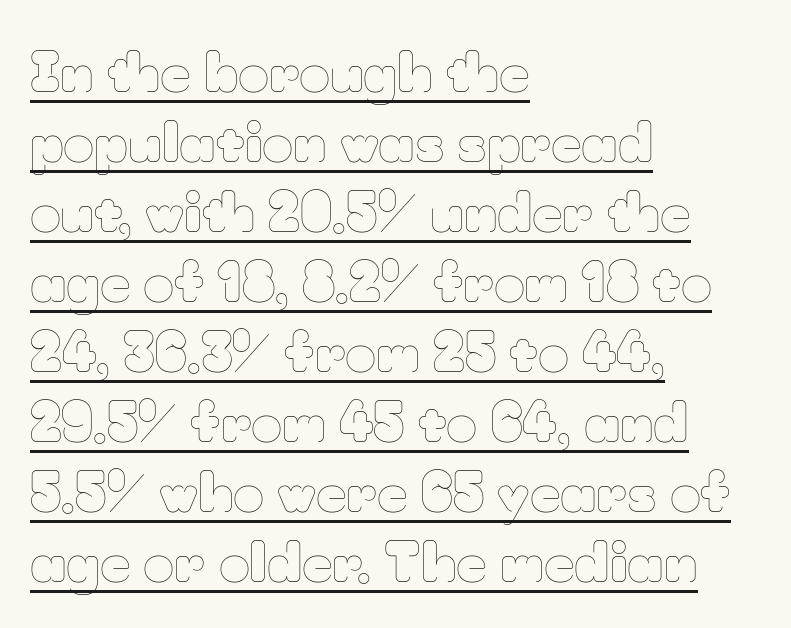
The image shows 53 px thin type, upright; set left-aligned, normal line spacing (1.32x), normal letter spacing, underlined; low stroke contrast and a small x-height.
